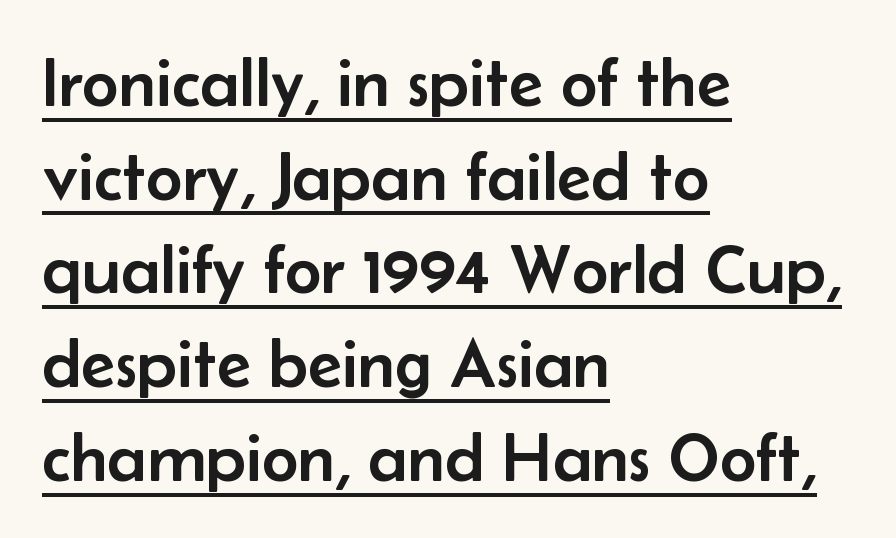
Q: Is the text italic (slanted)? A: No, it is upright.
Q: Is the typeface a serif or a sans-serif typeface? A: Sans-serif.
Q: Is the text underlined? A: Yes.
Q: How is the paragraph aligned? A: Left-aligned.
Q: Is the spacing between letters normal or unusually wide? A: Normal.
Q: Is the spacing between lines tight, normal or loose? A: Normal.
Q: Width (condensed, normal, or wide)? A: Normal.
Q: Stroke contrast? A: Low.
Q: x-height? A: Small.
Q: Monospaced? A: No.
